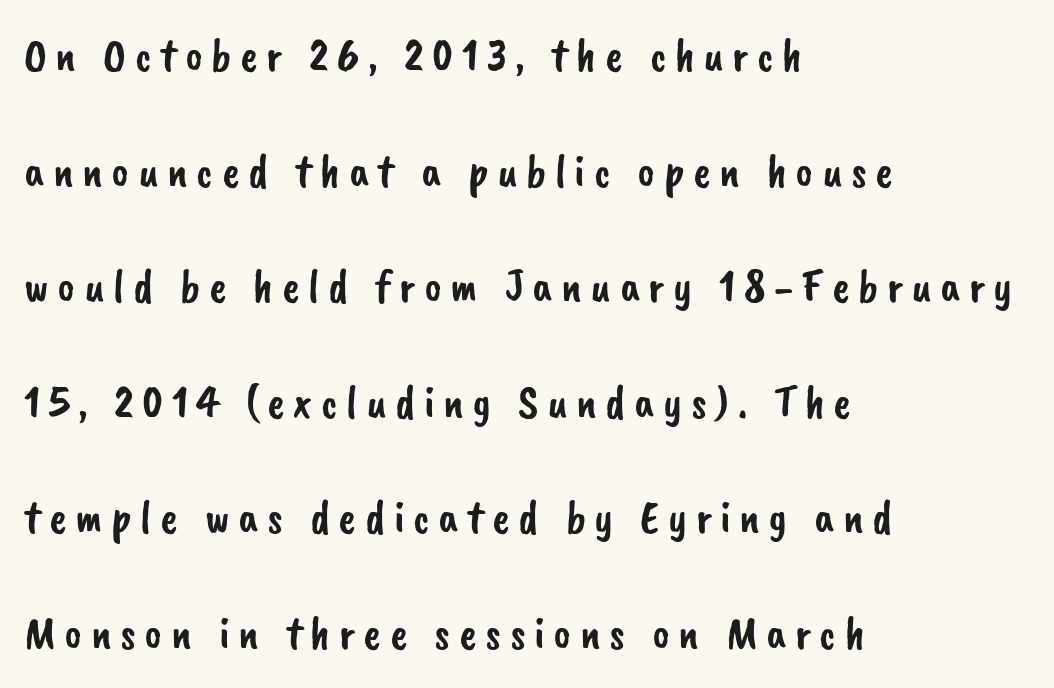
Q: Is the typeface a serif or a sans-serif typeface? A: Sans-serif.
Q: Is the text underlined? A: No.
Q: How is the paragraph aligned? A: Left-aligned.
Q: Is the spacing between lines tight, normal or loose? A: Loose.
Q: Width (condensed, normal, or wide)? A: Normal.
Q: Stroke contrast? A: Low.
Q: x-height? A: Small.
Q: Monospaced? A: No.
